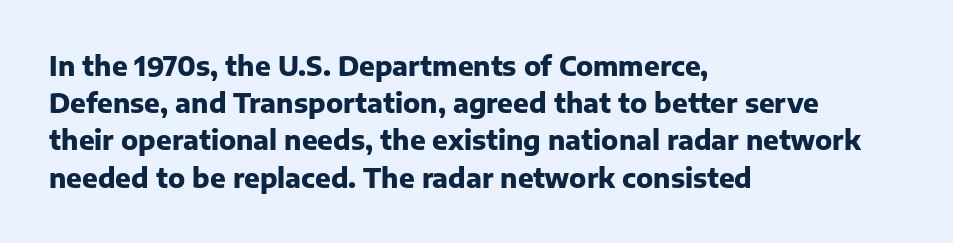
{"italic": "no", "bold": "yes", "underline": "no", "align": "left", "line_spacing": "normal", "line_spacing_ratio": 1.43, "letter_spacing": "normal", "letter_spacing_em": 0.0, "glyph_px": 26}
